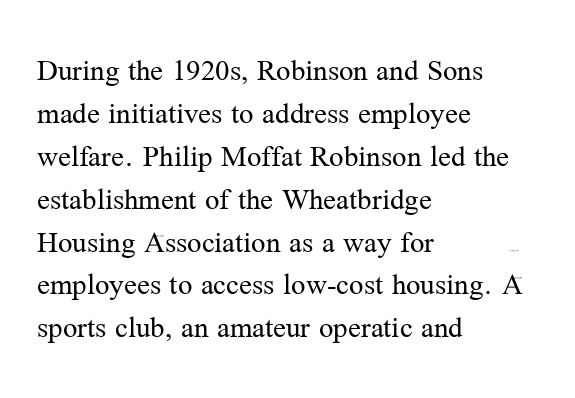
The text block is weighted toward the left margin, trailing off unevenly rightward. The characters are drawn with everyday or finer stroke widths. The letterforms sit shoulder to shoulder at normal distance. A typesetter would label this face a serif. The passage shown is not underscored anywhere. Think of a printed novel: that variable character pitch is what you see here.
